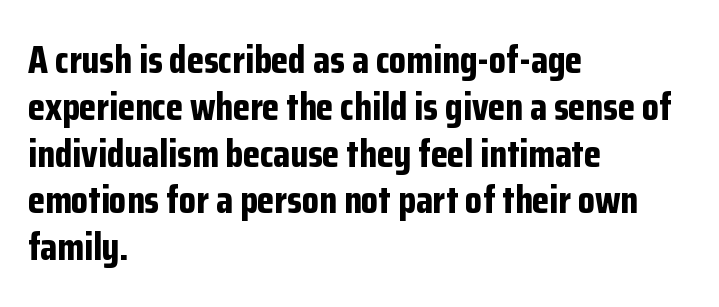
The image shows 39 px bold, condensed sans-serif type, upright; set left-aligned, line spacing 1.2x, normal letter spacing, not underlined; low stroke contrast and a medium x-height.
